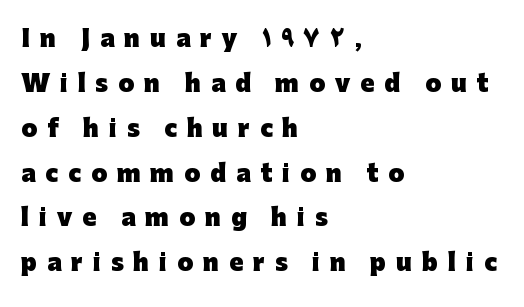
The image shows 23 px bold type, upright; set left-aligned, loose line spacing (1.95x), unusually wide letter spacing (+0.43 em), not underlined.
